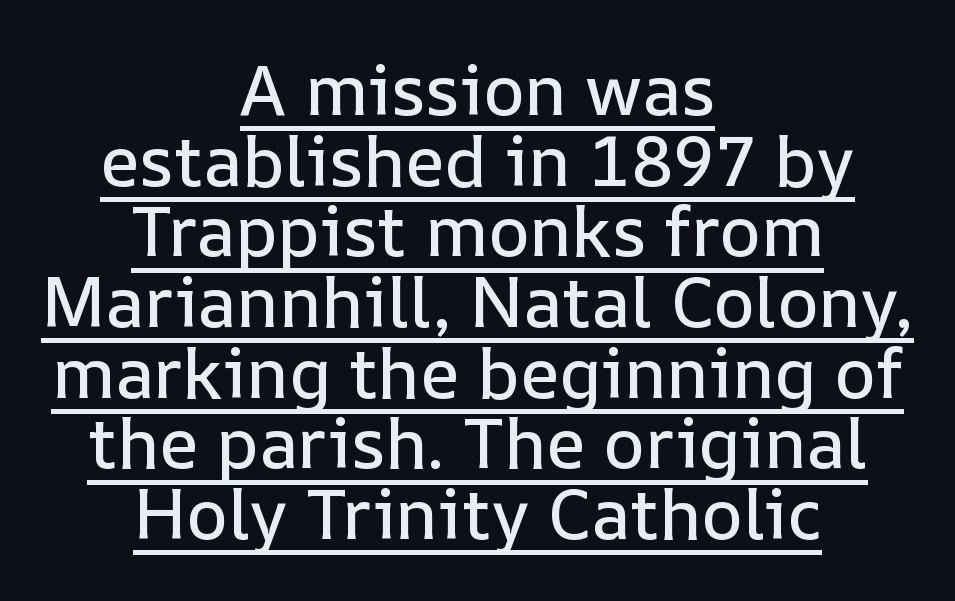
{"italic": "no", "width": "normal", "stroke_contrast": "low", "x_height": "medium", "monospaced": "no", "underline": "yes", "align": "center", "line_spacing": "tight", "line_spacing_ratio": 1.01, "letter_spacing": "normal", "letter_spacing_em": 0.0, "glyph_px": 70}
